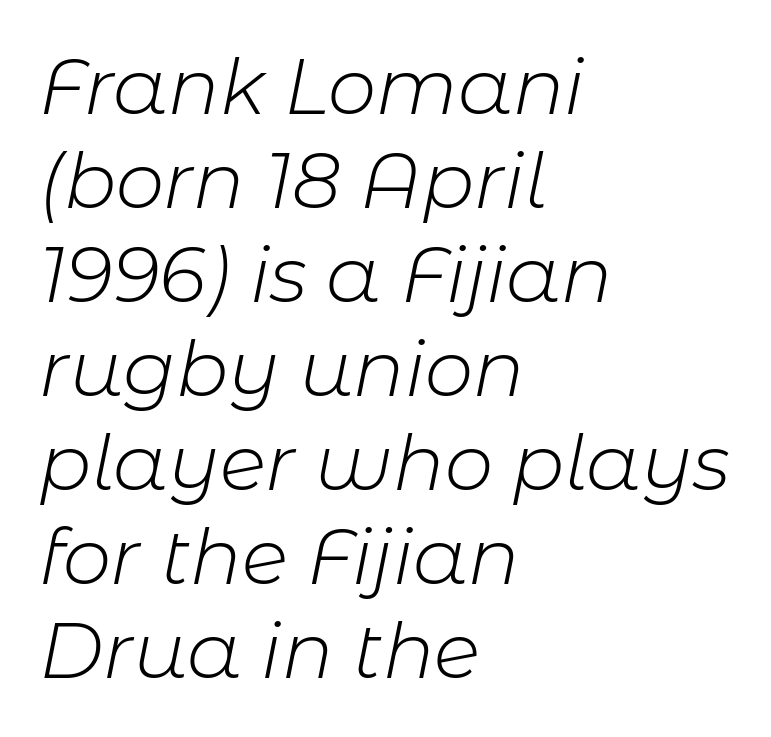
{"italic": "yes", "lean": "right", "slant_degrees": 11, "bold": "no", "weight": "light", "width": "normal", "stroke_contrast": "low", "x_height": "medium", "monospaced": "no", "underline": "no", "align": "left", "line_spacing_ratio": 1.22, "letter_spacing": "normal", "letter_spacing_em": 0.0, "glyph_px": 77}
